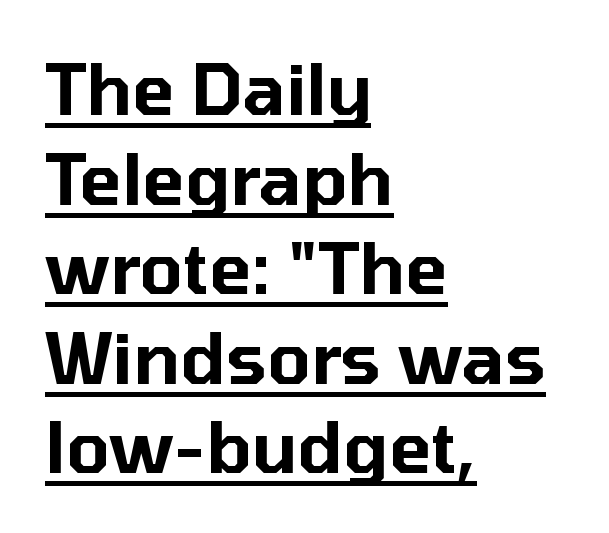
The image shows 70 px sans-serif type, upright; set left-aligned, normal line spacing (1.28x), normal letter spacing, underlined; low stroke contrast and a medium x-height.
